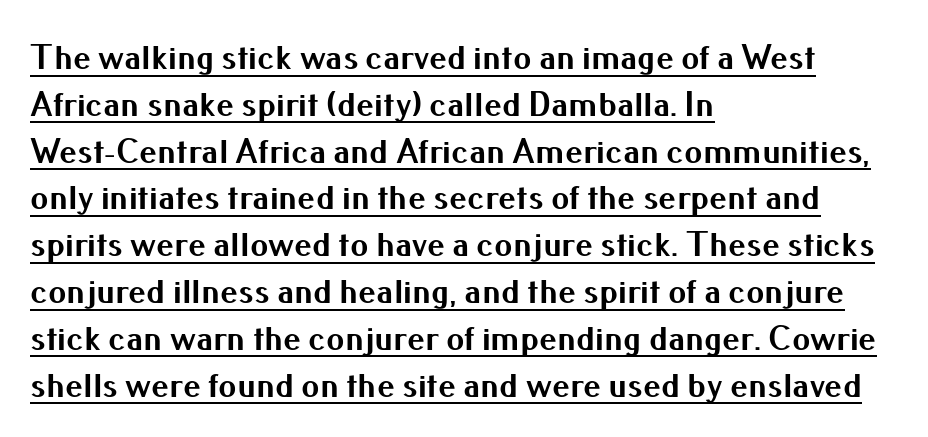
Tall strokes in this sample are plumb rather than angled. A rule runs beneath these lines of type. Tracking here is standard; glyphs follow each other at the usual distance. This is sans-serif lettering, the kind often seen on screens and signage. Pretty heavy lettering here — definitely bold.
